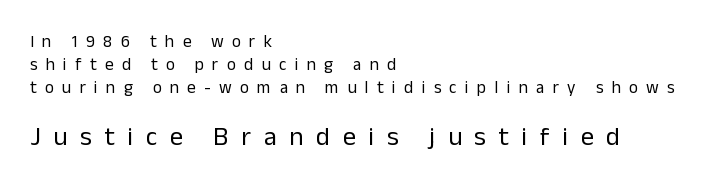
The image shows 26 px text type, upright; set left-aligned, normal line spacing (1.34x), unusually wide letter spacing (+0.49 em), not underlined; the second (bottom) block is 1.53x larger.
